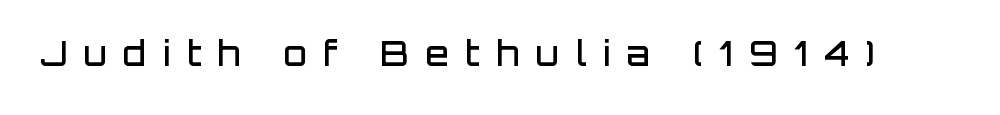
{"serif": "no", "italic": "no", "bold": "semi", "weight": "semibold", "width": "normal", "stroke_contrast": "low", "x_height": "large", "monospaced": "no", "underline": "no", "letter_spacing": "wide", "letter_spacing_em": 0.49, "glyph_px": 34}
